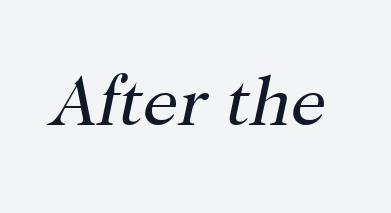
Inter-character spacing is left at the font's built-in metrics. The string is rendered with underlining switched off. The passage shown is typeset with a serif family. The passage shown is not bold in any degree.
